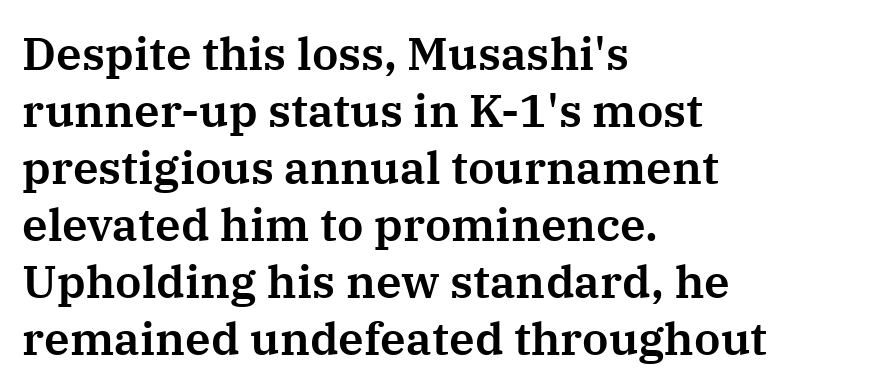
The image shows 46 px serif type, upright; set left-aligned, line spacing 1.24x, normal letter spacing, not underlined; medium stroke contrast and a medium x-height.
